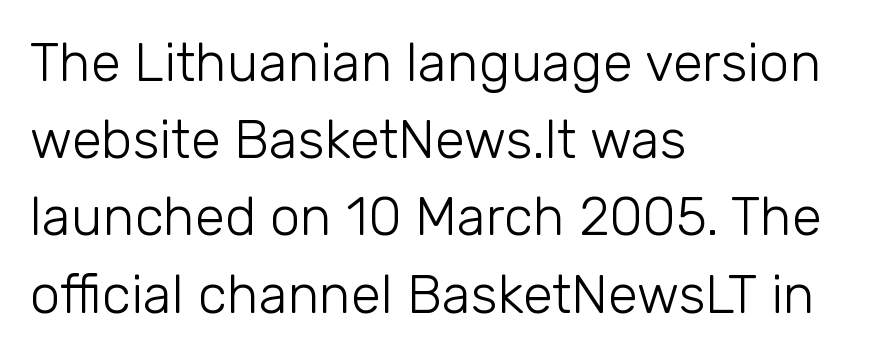
Q: Is the text bold? A: No.
Q: Is the text italic (slanted)? A: No, it is upright.
Q: Is the typeface a serif or a sans-serif typeface? A: Sans-serif.
Q: Is the text underlined? A: No.
Q: How is the paragraph aligned? A: Left-aligned.
Q: Is the spacing between letters normal or unusually wide? A: Normal.
Q: Is the spacing between lines tight, normal or loose? A: Normal.
Q: Width (condensed, normal, or wide)? A: Normal.
Q: Stroke contrast? A: Low.
Q: x-height? A: Medium.
Q: Monospaced? A: No.
